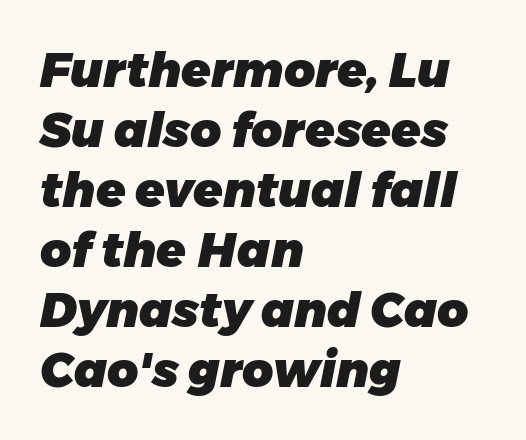
Q: Is the text bold? A: Yes.
Q: Is the text italic (slanted)? A: Yes, it leans right by about 11 degrees.
Q: Is the text underlined? A: No.
Q: How is the paragraph aligned? A: Left-aligned.
Q: Is the spacing between letters normal or unusually wide? A: Normal.
Q: Is the spacing between lines tight, normal or loose? A: Normal.
Q: Width (condensed, normal, or wide)? A: Normal.
Q: Stroke contrast? A: Low.
Q: x-height? A: Medium.
Q: Monospaced? A: No.
